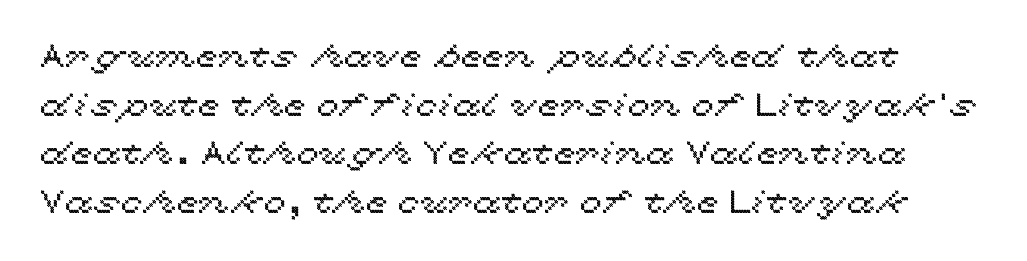
What's the leading like? Ordinary, nothing unusual. The passage shown is typed in a proportional face where columns would drift. How are the letters spaced? Ordinarily, with no added tracking. Beneath every word, the page is bare.
